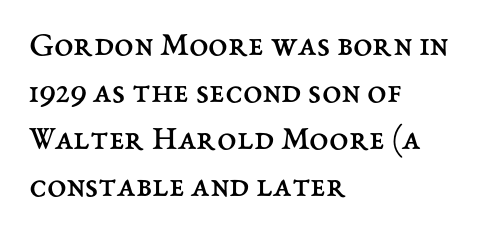
Is there much room between lines? A standard amount, neither cramped nor airy. The lines are quadded left. You could call the tracking neutral — neither tight nor loose. The letters stand upright; this is a roman face. Type without underlining.
